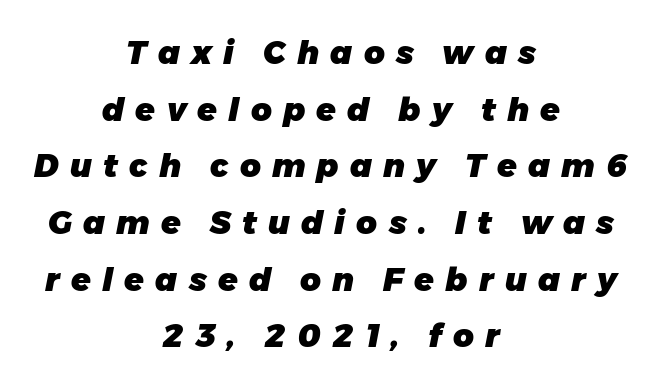
The image shows 32 px heavy type, italic (leaning right); set centered, line spacing 1.77x, unusually wide letter spacing (+0.35 em), not underlined; low stroke contrast and a medium x-height.
